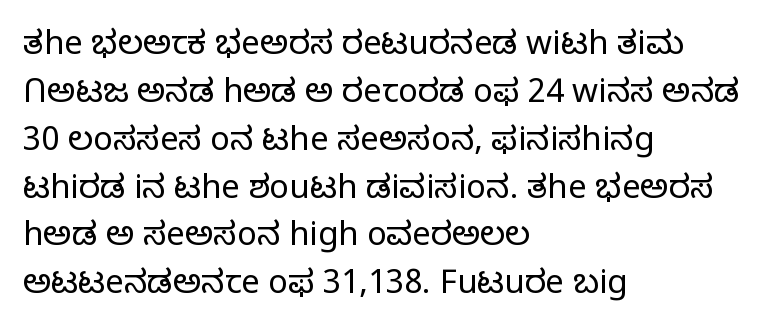
The image shows 33 px light sans-serif type, upright; set left-aligned, normal line spacing (1.45x), normal letter spacing, not underlined; low stroke contrast and a medium x-height.
